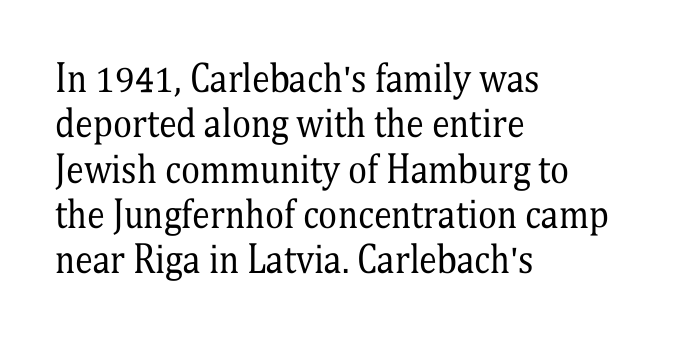
This sample uses plain, unmodified letter spacing. Every character sits straight up, as roman type does. This is not heavy type; no bold has been used. One glance says typical: line gaps are just what's usual.
